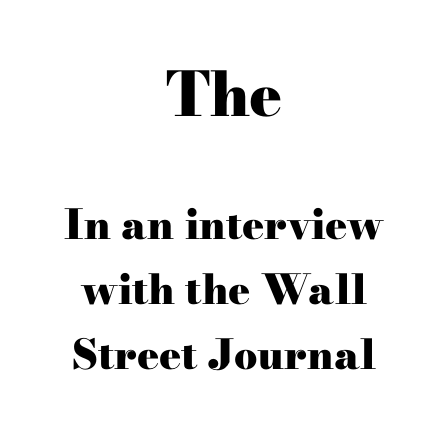
Compared with typical paragraphs, the rows here are spaced about the same. Typeset on center — no edge is straight. The strokes are fattened all the way to bold. A typesetter would mark this as roman, not italic. The designer gave the opening block more size than the closing block. Glyph-to-glyph distance matches everyday printed text.
